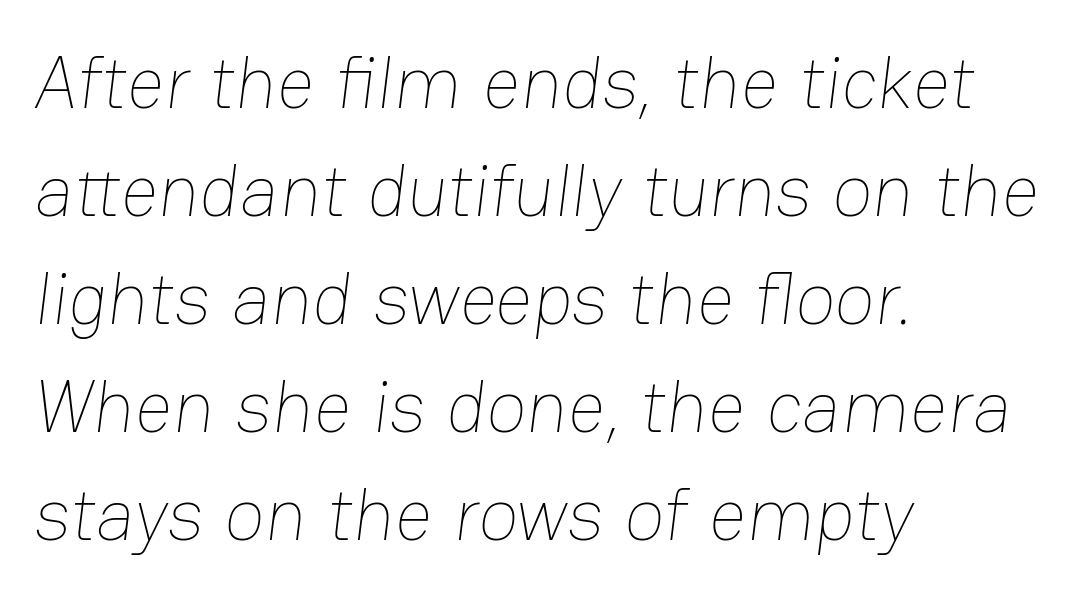
Evenly set lines give the paragraph a standard silhouette. Stems and bowls with no extra thickness — not bold. Bare-footed words on every line. Typeset ragged right — the left edge is the straight one. Tracking here is standard; glyphs follow each other at the usual distance.
